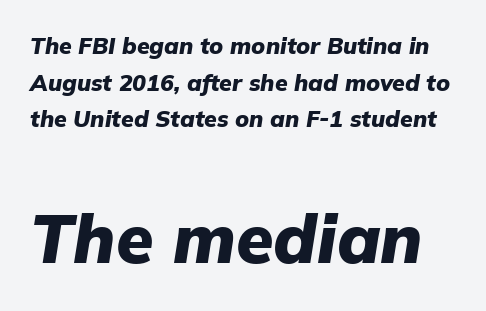
{"italic": "yes", "lean": "right", "slant_degrees": 9, "bold": "yes", "weight": "heavy", "width": "normal", "stroke_contrast": "low", "x_height": "medium", "monospaced": "no", "underline": "no", "line_spacing": "normal", "line_spacing_ratio": 1.59, "letter_spacing": "normal", "letter_spacing_em": 0.0, "larger_block": "second", "size_ratio": 2.96, "glyph_px": 68}
